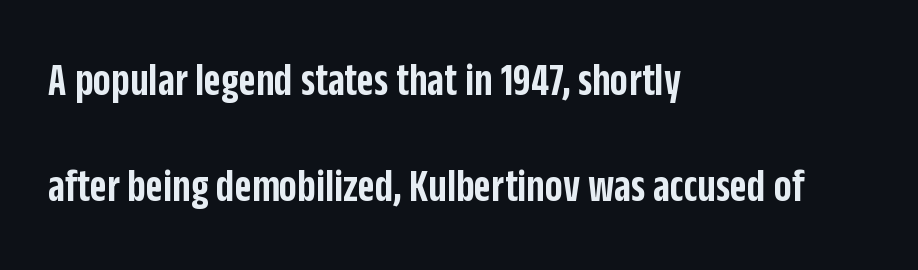
{"serif": "no", "italic": "no", "bold": "semi", "weight": "semibold", "width": "condensed", "stroke_contrast": "low", "x_height": "large", "monospaced": "no", "underline": "no", "align": "left", "line_spacing": "loose", "line_spacing_ratio": 2.25, "letter_spacing": "normal", "letter_spacing_em": 0.0, "glyph_px": 47}
